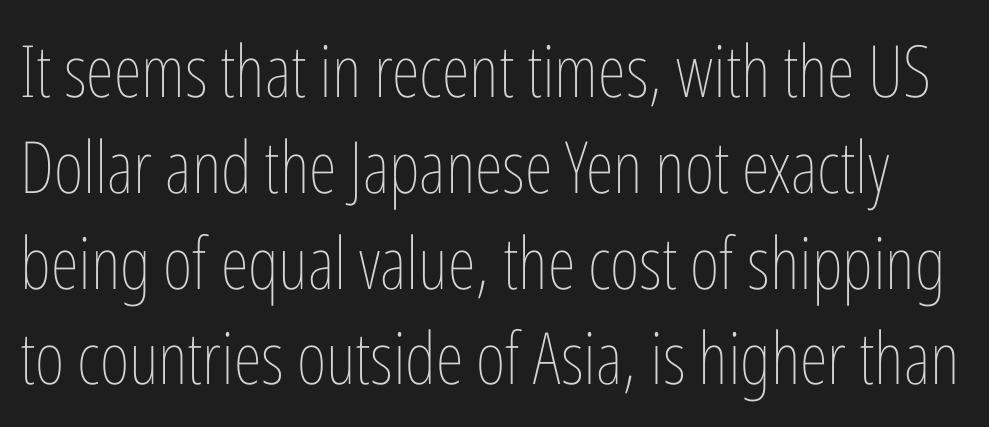
Do the characters align in a grid? No, the font is proportional. The characters are drawn with everyday or finer stroke widths. Type without underlining. Characters remain perfectly vertical along every line.
